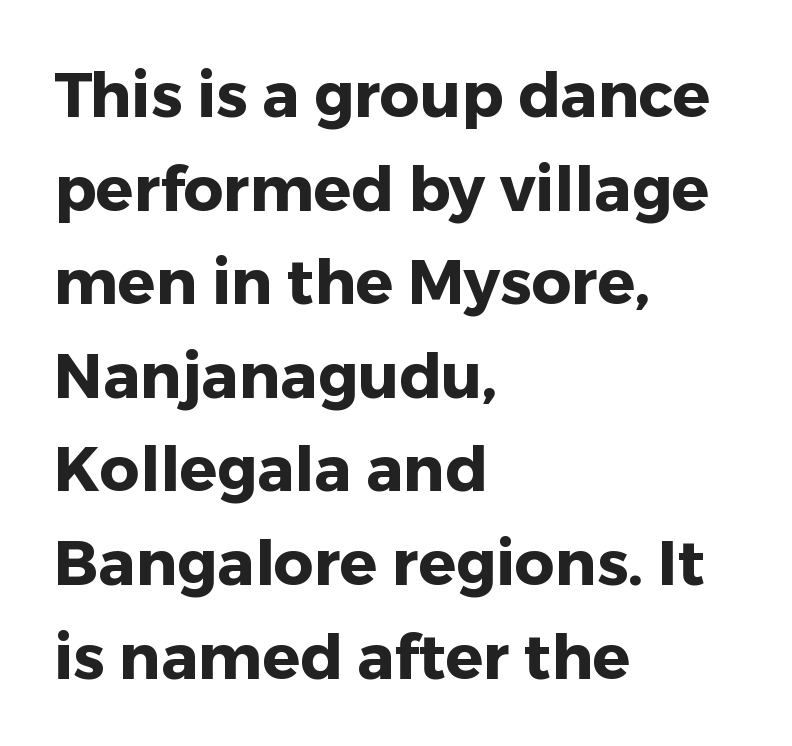
Q: Is the text bold? A: Yes.
Q: Is the text italic (slanted)? A: No, it is upright.
Q: Is the typeface a serif or a sans-serif typeface? A: Sans-serif.
Q: Is the text underlined? A: No.
Q: How is the paragraph aligned? A: Left-aligned.
Q: Is the spacing between letters normal or unusually wide? A: Normal.
Q: Is the spacing between lines tight, normal or loose? A: Normal.
Q: Width (condensed, normal, or wide)? A: Normal.
Q: Stroke contrast? A: Low.
Q: x-height? A: Medium.
Q: Monospaced? A: No.
